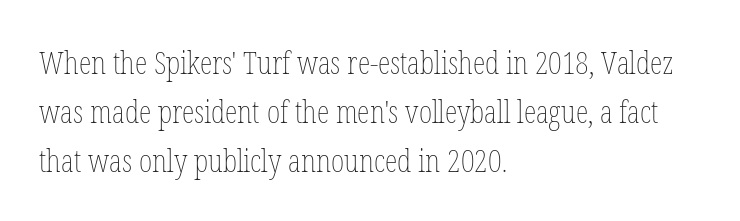
The image shows 32 px thin, condensed type, upright; set left-aligned, normal line spacing (1.53x), normal letter spacing, not underlined; low stroke contrast and a medium x-height.
